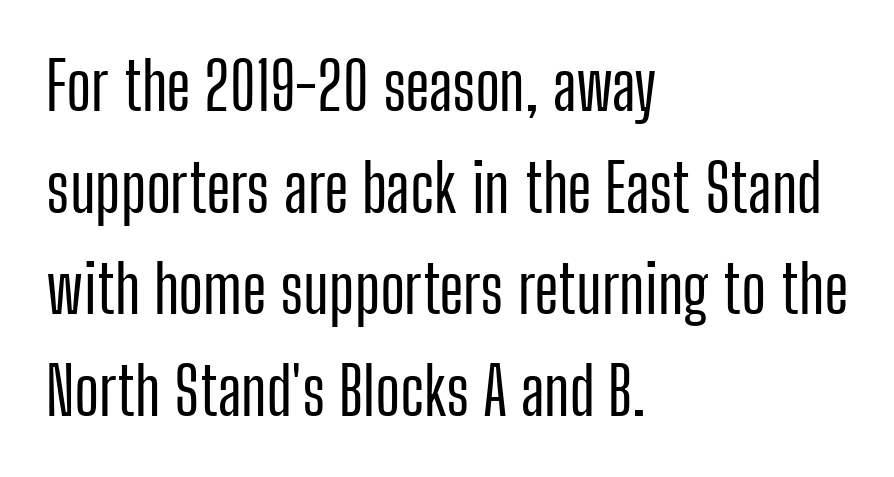
{"serif": "no", "italic": "no", "width": "condensed", "stroke_contrast": "low", "x_height": "medium", "monospaced": "no", "underline": "no", "align": "left", "line_spacing": "normal", "line_spacing_ratio": 1.54, "letter_spacing": "normal", "letter_spacing_em": 0.0, "glyph_px": 66}
